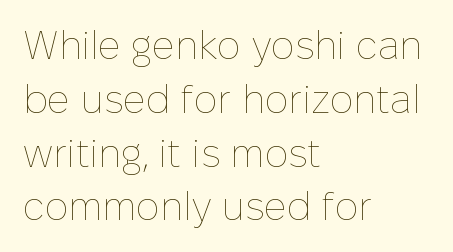
{"italic": "no", "bold": "no", "weight": "thin", "width": "normal", "stroke_contrast": "low", "x_height": "medium", "monospaced": "no", "underline": "no", "align": "left", "line_spacing": "normal", "line_spacing_ratio": 1.38, "letter_spacing": "normal", "letter_spacing_em": 0.0, "glyph_px": 39}
